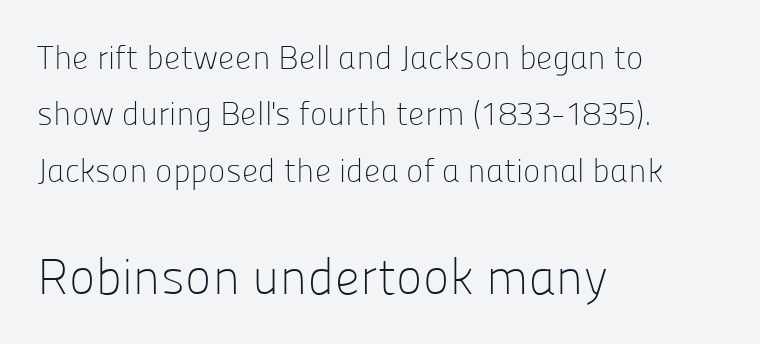
Descender tails drop into unmarked territory. The face used here is proportionally spaced, like ordinary book or web type. Tracking here is standard; glyphs follow each other at the usual distance. Nope, no serifs anywhere on these letters.
